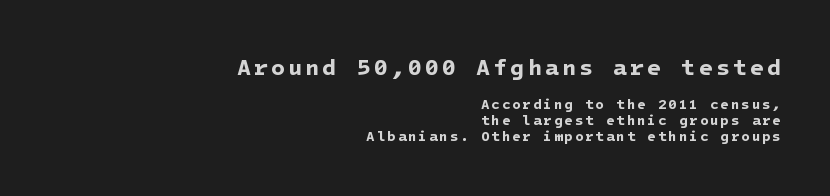
The image shows 23 px bold type; set right-aligned, tight line spacing (1.13x), not underlined; the first (top) block is 1.64x larger.
